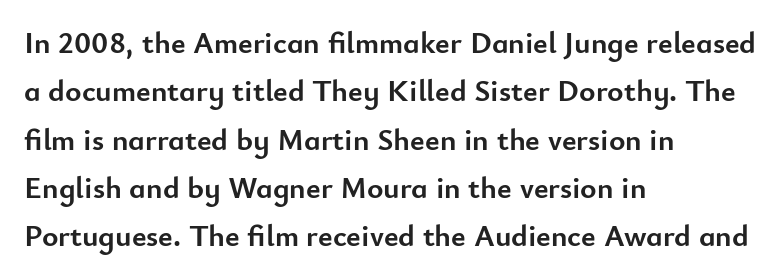
The image shows 31 px semibold sans-serif type, upright; set left-aligned, normal line spacing (1.56x), normal letter spacing, not underlined; low stroke contrast and a small x-height.
